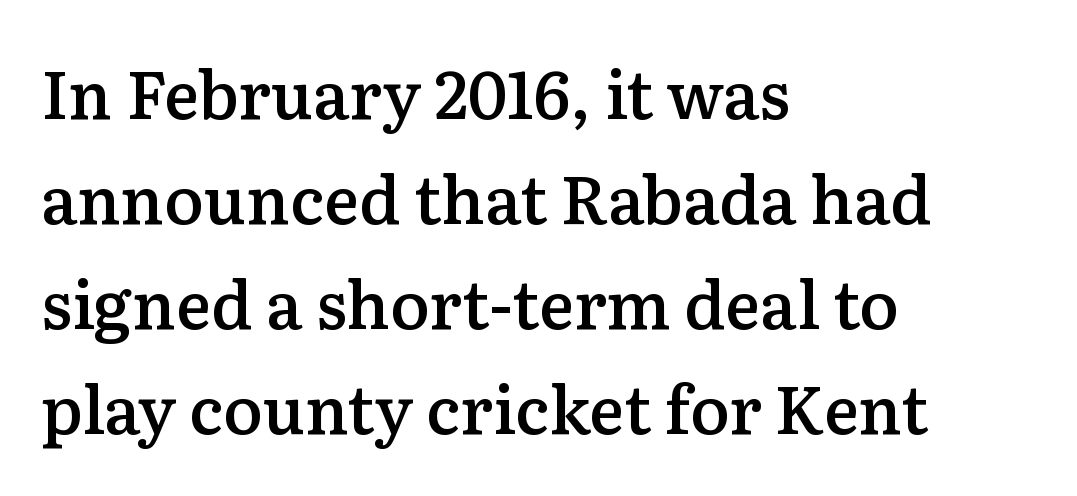
Weight: semibold (demi). Leading matches the norm, producing a regular column. Visually the block forms a straight wall on the left and a jagged coastline on the right. Only glyphs here, with clear space below each row. Spacing verdict: proportional, widths tailored to each character. Compared with typical body copy, the letter spacing here is the same.
